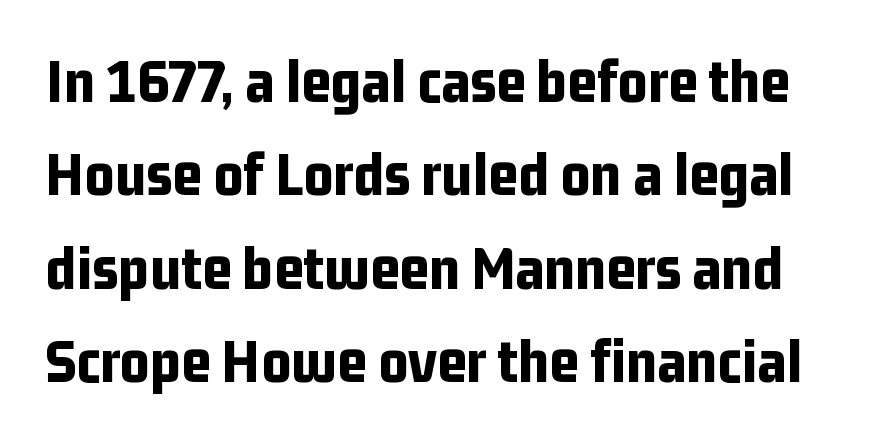
Q: Is the text bold? A: Yes.
Q: Is the text italic (slanted)? A: No, it is upright.
Q: Is the typeface a serif or a sans-serif typeface? A: Sans-serif.
Q: Is the text underlined? A: No.
Q: Is the spacing between letters normal or unusually wide? A: Normal.
Q: Is the spacing between lines tight, normal or loose? A: Normal.
Q: Width (condensed, normal, or wide)? A: Condensed.
Q: Stroke contrast? A: Low.
Q: x-height? A: Medium.
Q: Monospaced? A: No.
